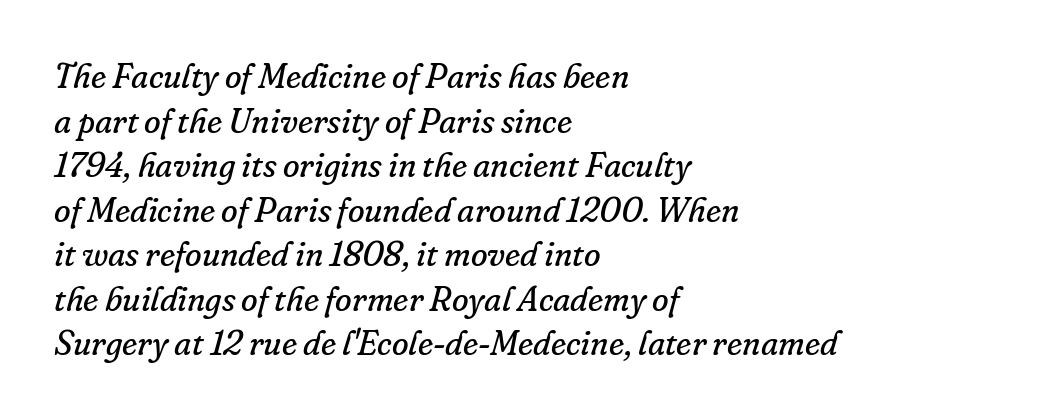
The image shows 34 px regular-weight serif type, italic (leaning right); set left-aligned, normal line spacing (1.31x), normal letter spacing, not underlined; low stroke contrast and a small x-height.
